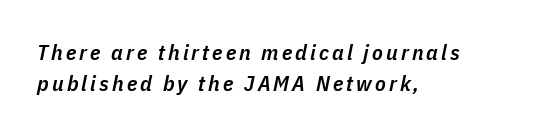
Q: Is the text bold? A: Semi-bold.
Q: Is the text italic (slanted)? A: Yes, it leans right by about 11 degrees.
Q: Is the text underlined? A: No.
Q: How is the paragraph aligned? A: Left-aligned.
Q: Is the spacing between lines tight, normal or loose? A: Normal.
